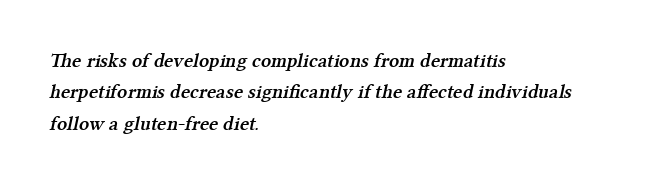
{"bold": "semi", "underline": "no", "align": "left", "line_spacing": "normal", "line_spacing_ratio": 1.57, "letter_spacing": "normal", "letter_spacing_em": 0.0, "glyph_px": 20}
